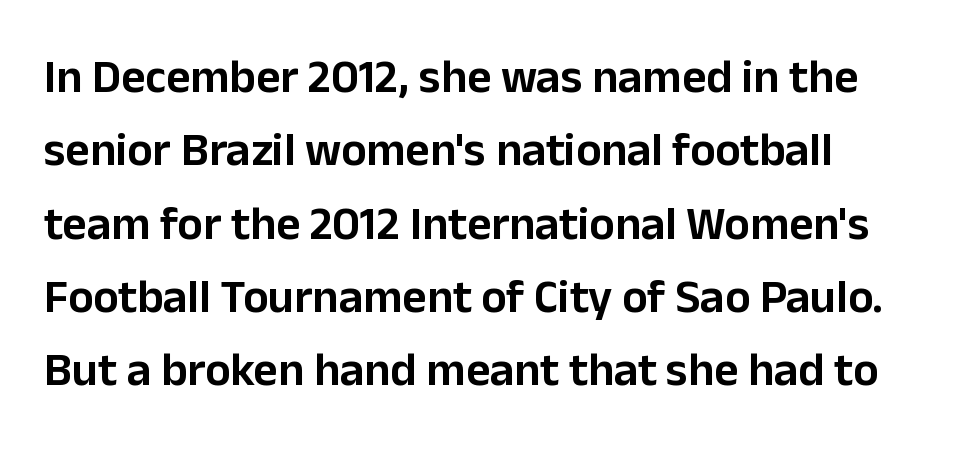
Q: Is the text italic (slanted)? A: No, it is upright.
Q: Is the typeface a serif or a sans-serif typeface? A: Sans-serif.
Q: Is the text underlined? A: No.
Q: How is the paragraph aligned? A: Left-aligned.
Q: Is the spacing between letters normal or unusually wide? A: Normal.
Q: Is the spacing between lines tight, normal or loose? A: Normal.
Q: Width (condensed, normal, or wide)? A: Normal.
Q: Stroke contrast? A: Low.
Q: x-height? A: Medium.
Q: Monospaced? A: No.
